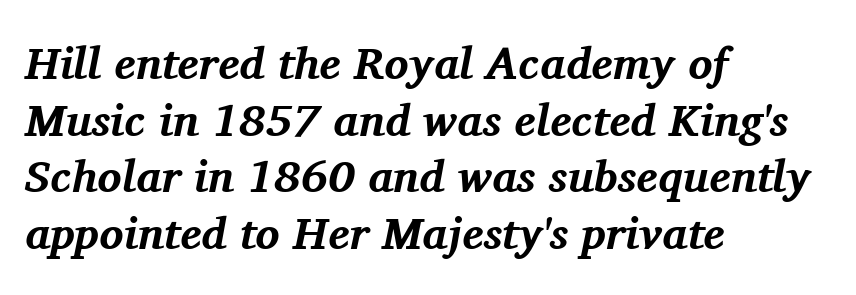
The image shows 45 px bold serif type, italic (leaning right); set left-aligned, normal line spacing (1.26x), normal letter spacing, not underlined; medium stroke contrast and a medium x-height.
